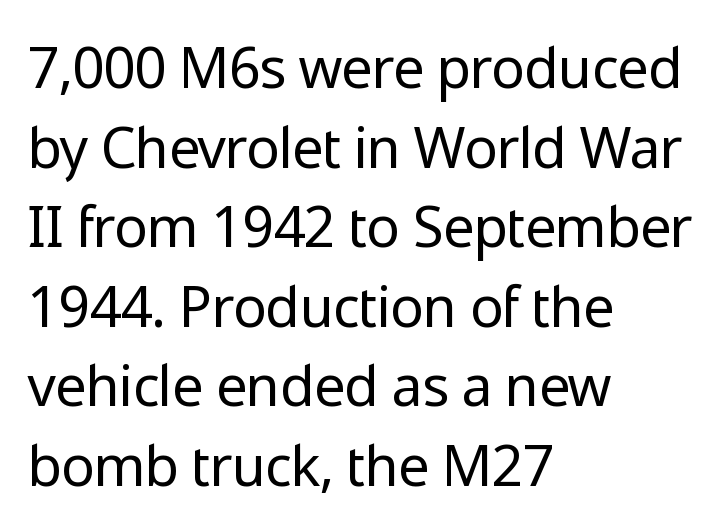
{"serif": "no", "italic": "no", "bold": "no", "weight": "regular", "width": "normal", "stroke_contrast": "low", "x_height": "medium", "monospaced": "no", "underline": "no", "align": "left", "line_spacing": "normal", "line_spacing_ratio": 1.42, "letter_spacing": "normal", "letter_spacing_em": 0.0, "glyph_px": 56}
